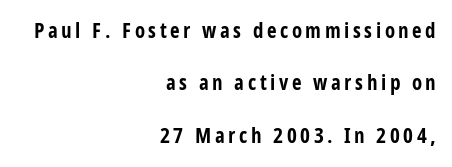
These lines were composed using upright roman letters. Line ends are locked; line starts wander. The space beneath each line is pristine and unruled. A dark, heavy texture on the line: the type is bold. Horizontal bands of white between lines are thick stripes.
